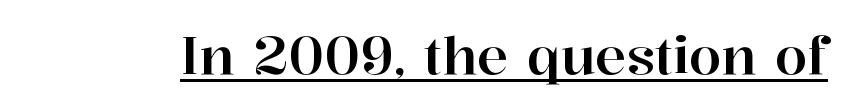
{"serif": "yes", "italic": "no", "width": "normal", "stroke_contrast": "high", "x_height": "medium", "monospaced": "no", "underline": "yes", "letter_spacing": "normal", "letter_spacing_em": 0.0, "glyph_px": 52}
